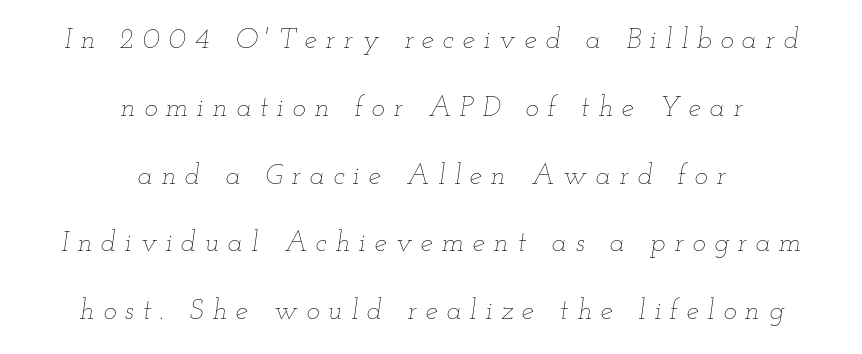
Q: Is the text bold? A: No.
Q: Is the text italic (slanted)? A: Yes, it leans right by about 12 degrees.
Q: Is the text underlined? A: No.
Q: How is the paragraph aligned? A: Centered.
Q: Is the spacing between letters normal or unusually wide? A: Unusually wide.
Q: Is the spacing between lines tight, normal or loose? A: Loose.
Q: Width (condensed, normal, or wide)? A: Wide.
Q: Stroke contrast? A: Low.
Q: x-height? A: Small.
Q: Monospaced? A: No.
